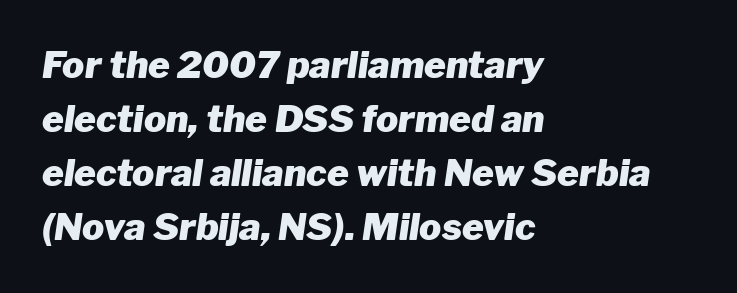
The image shows 37 px heavy type, italic (leaning right); set left-aligned, normal line spacing (1.46x), normal letter spacing, not underlined; low stroke contrast and a medium x-height.
